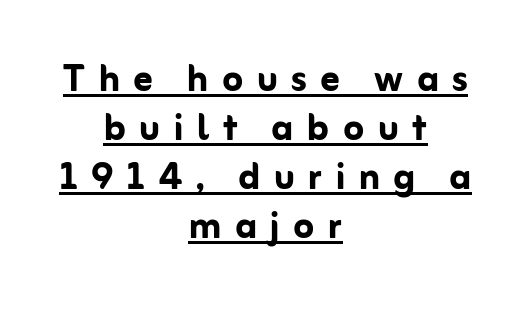
The strokes are fattened all the way to bold. This is sans-serif lettering, the kind often seen on screens and signage. Glance below the letters and you will spot a drawn line. These lines are rendered in a variable-pitch font. Each new line begins almost immediately beneath the previous one.
